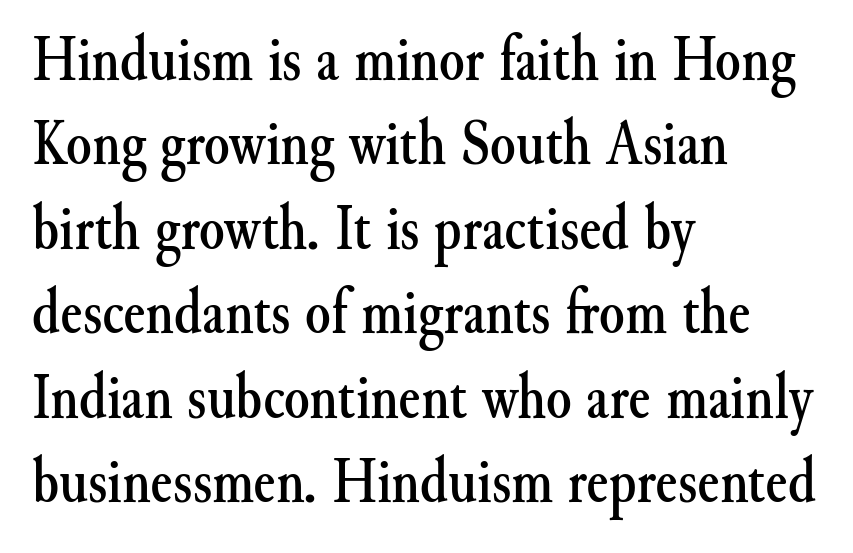
Q: Is the text italic (slanted)? A: No, it is upright.
Q: Is the typeface a serif or a sans-serif typeface? A: Serif.
Q: Is the text underlined? A: No.
Q: How is the paragraph aligned? A: Left-aligned.
Q: Is the spacing between letters normal or unusually wide? A: Normal.
Q: Is the spacing between lines tight, normal or loose? A: Normal.
Q: Width (condensed, normal, or wide)? A: Normal.
Q: Stroke contrast? A: Medium.
Q: x-height? A: Small.
Q: Monospaced? A: No.
